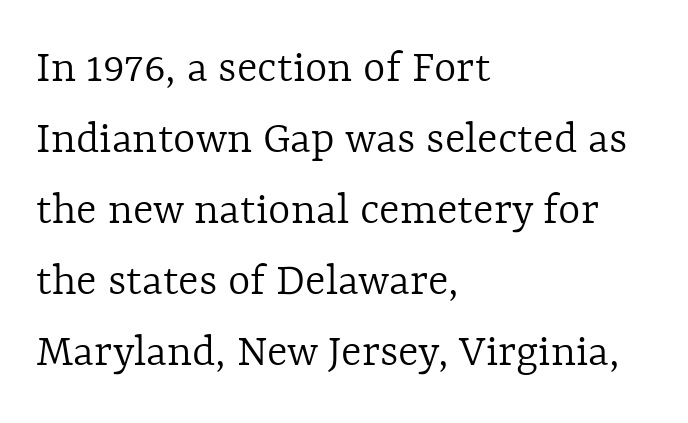
{"italic": "no", "bold": "no", "weight": "light", "width": "normal", "x_height": "medium", "monospaced": "no", "underline": "no", "align": "left", "line_spacing": "normal", "line_spacing_ratio": 1.48, "letter_spacing": "normal", "letter_spacing_em": 0.0, "glyph_px": 48}
